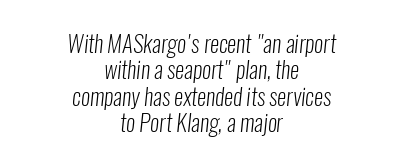
The image shows 23 px text type; set centered, tight line spacing (1.15x), normal letter spacing, not underlined.
